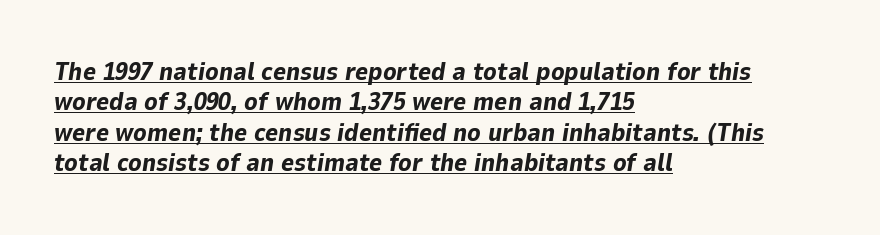
The image shows 25 px bold type, italic (leaning right); set left-aligned, line spacing 1.22x, normal letter spacing, underlined.
